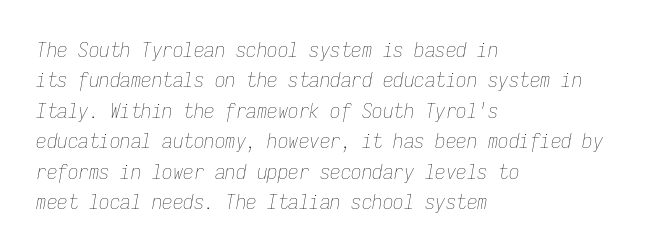
Q: Is the text bold? A: No.
Q: Is the text italic (slanted)? A: Yes, it leans right by about 9 degrees.
Q: Is the text underlined? A: No.
Q: How is the paragraph aligned? A: Left-aligned.
Q: Is the spacing between letters normal or unusually wide? A: Normal.
Q: Is the spacing between lines tight, normal or loose? A: Normal.
